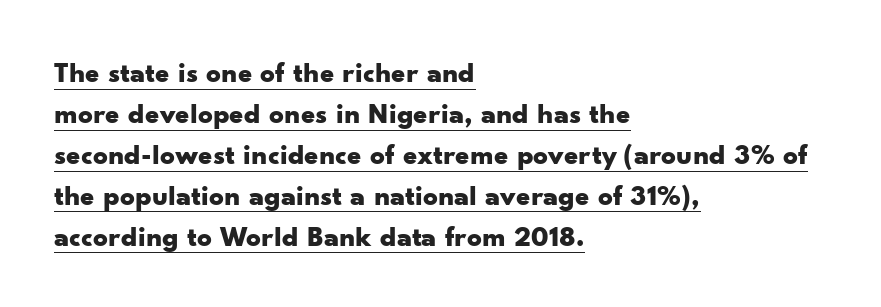
Casual observation: everything's shoved over to the left. This rendering leaves character spacing at its baseline value. Note the varied advance widths — an 'i' is clearly narrower than an 'm'. The font family rendered here belongs to the sans-serif group. Rendered with straight, roman letterforms. Chunky letters — that's bold for sure.
